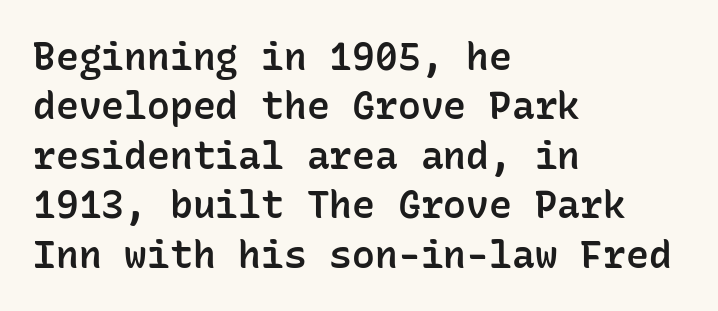
Q: Is the text bold? A: Semi-bold.
Q: Is the text italic (slanted)? A: No, it is upright.
Q: Is the typeface a serif or a sans-serif typeface? A: Sans-serif.
Q: Is the text underlined? A: No.
Q: How is the paragraph aligned? A: Left-aligned.
Q: Is the spacing between letters normal or unusually wide? A: Normal.
Q: Is the spacing between lines tight, normal or loose? A: Normal.
Q: Width (condensed, normal, or wide)? A: Normal.
Q: Stroke contrast? A: Low.
Q: x-height? A: Medium.
Q: Monospaced? A: Yes.
